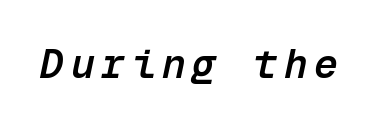
The face used here is monospaced, like something from a code editor. This rendering features lettering with no underline. Strokes here are thickened, but only to semibold level. The passage shown leans; its letterforms are oblique.
